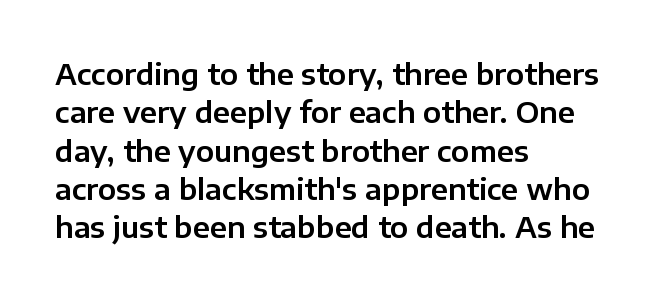
The image shows 29 px sans-serif type, upright; set left-aligned, normal line spacing (1.32x), normal letter spacing, not underlined; low stroke contrast and a medium x-height.
